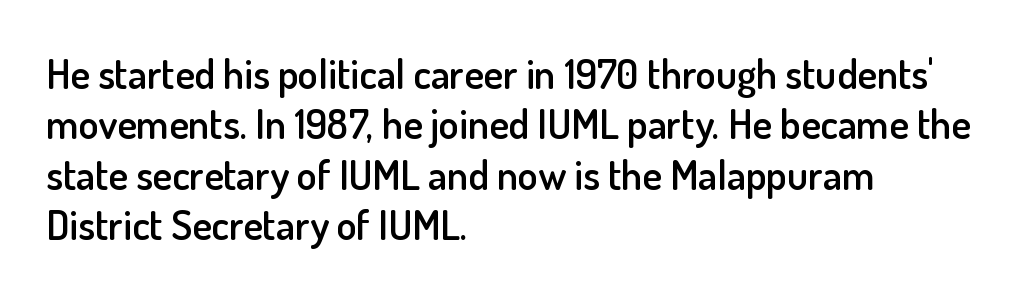
Q: Is the text bold? A: Semi-bold.
Q: Is the text italic (slanted)? A: No, it is upright.
Q: Is the typeface a serif or a sans-serif typeface? A: Sans-serif.
Q: Is the text underlined? A: No.
Q: How is the paragraph aligned? A: Left-aligned.
Q: Is the spacing between letters normal or unusually wide? A: Normal.
Q: Width (condensed, normal, or wide)? A: Normal.
Q: Stroke contrast? A: Low.
Q: x-height? A: Small.
Q: Monospaced? A: No.
